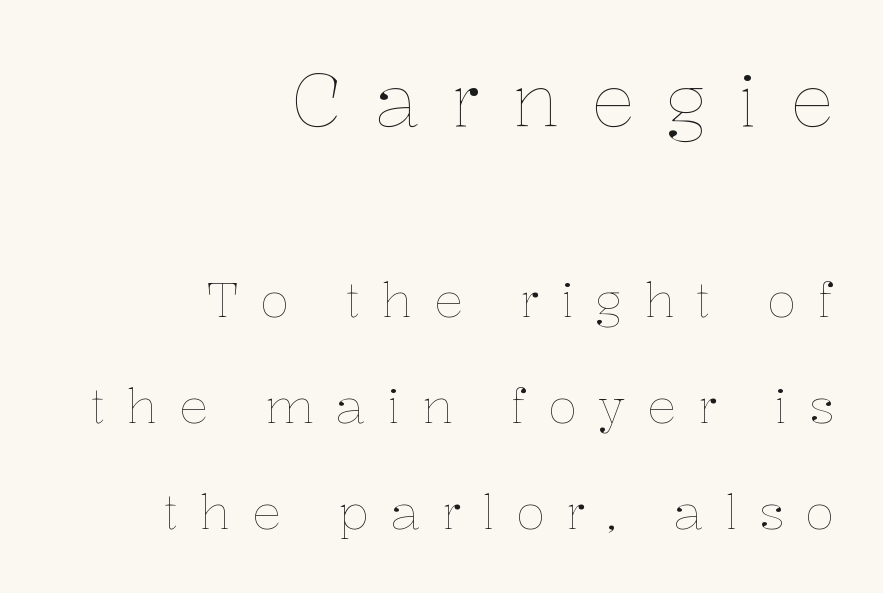
Type size steps down from the first block to the second. Here the designer chose a conventional face with non-uniform glyph widths. Is the letter spacing exaggerated? Yes — the characters are pushed far apart. Clear beneath every line of the passage. Quick note: not italic, upright.
